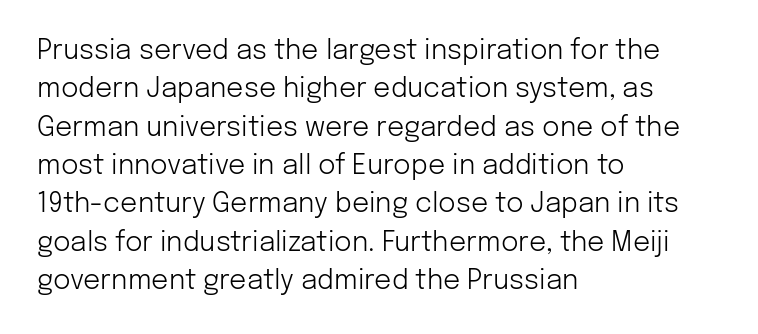
Q: Is the text bold? A: No.
Q: Is the text italic (slanted)? A: No, it is upright.
Q: Is the text underlined? A: No.
Q: How is the paragraph aligned? A: Left-aligned.
Q: Is the spacing between letters normal or unusually wide? A: Normal.
Q: Is the spacing between lines tight, normal or loose? A: Normal.
